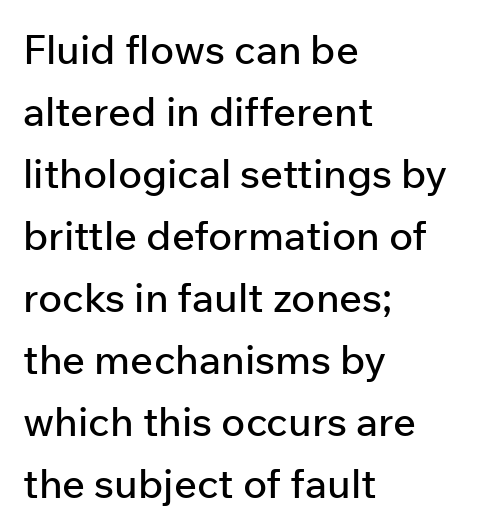
{"serif": "no", "italic": "no", "width": "normal", "stroke_contrast": "low", "x_height": "medium", "monospaced": "no", "underline": "no", "align": "left", "line_spacing": "normal", "line_spacing_ratio": 1.55, "letter_spacing": "normal", "letter_spacing_em": 0.0, "glyph_px": 40}
